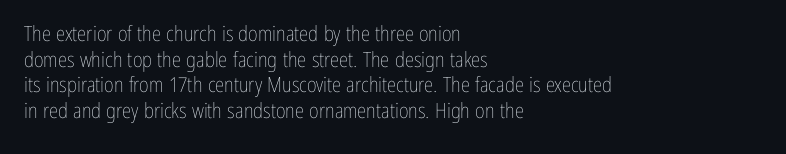
Q: Is the text bold? A: No.
Q: Is the text italic (slanted)? A: No, it is upright.
Q: Is the text underlined? A: No.
Q: How is the paragraph aligned? A: Left-aligned.
Q: Is the spacing between letters normal or unusually wide? A: Normal.
